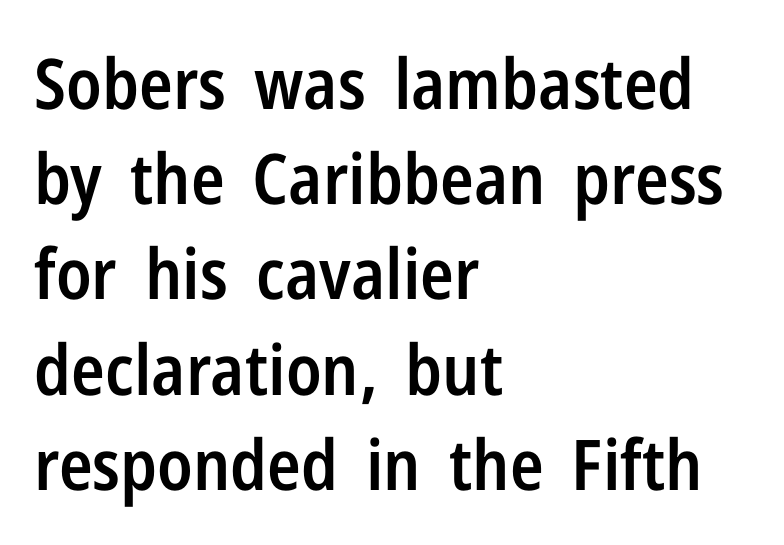
{"serif": "no", "italic": "no", "bold": "semi", "weight": "semibold", "width": "condensed", "stroke_contrast": "low", "x_height": "medium", "monospaced": "no", "underline": "no", "align": "left", "line_spacing": "normal", "line_spacing_ratio": 1.36, "letter_spacing": "normal", "letter_spacing_em": 0.0, "glyph_px": 70}
